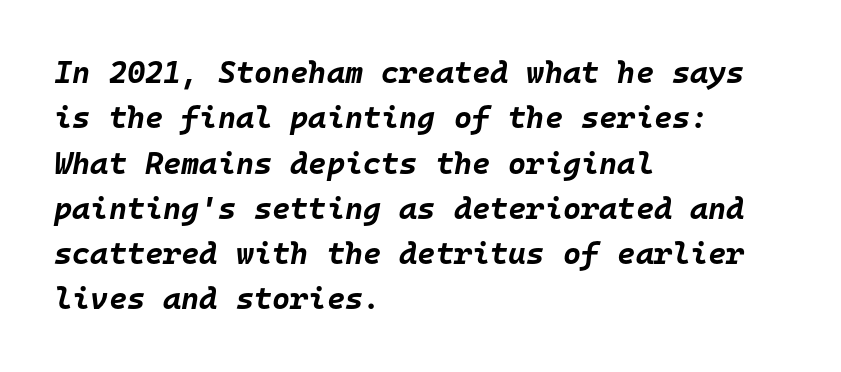
Spacing verdict: monospaced, one width for all characters. Italic? Definitely — the glyphs are oblique. This sample is left-justified, so line endings fall wherever the words run out. The typesetting leans heavy: a genuine bold.
